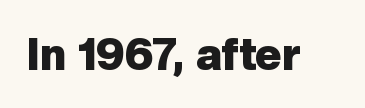
Q: Is the text bold? A: Yes.
Q: Is the text italic (slanted)? A: No, it is upright.
Q: Is the typeface a serif or a sans-serif typeface? A: Sans-serif.
Q: Is the text underlined? A: No.
Q: Is the spacing between letters normal or unusually wide? A: Normal.
Q: Width (condensed, normal, or wide)? A: Normal.
Q: Stroke contrast? A: Low.
Q: x-height? A: Medium.
Q: Monospaced? A: No.
